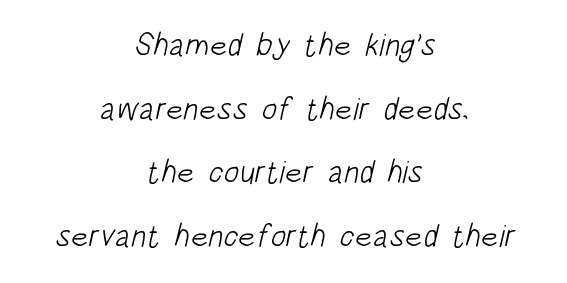
The face used here is a sans, in the tradition of grotesques and geometrics. Underlining? Definitely not there. Stroke mass is kept to a normal reading level or below. Standard letterfit; no display-style spreading of the glyphs. Reading down the block, each line starts at a different indent, mirrored at its end. The line-height multiplier appears high, well above default.
